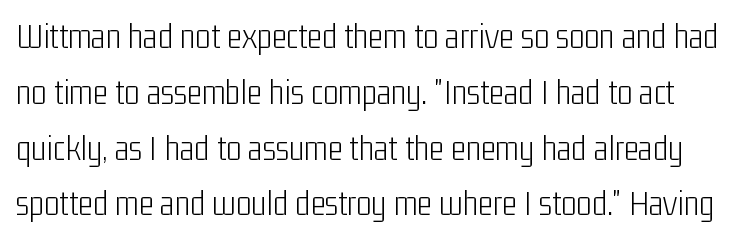
A typesetter would call this zero additional tracking. This is the regular roman posture of the typeface. Each letter keeps its own natural width here, so spacing adapts to shape. Each new line begins a customary step beneath the previous one.
